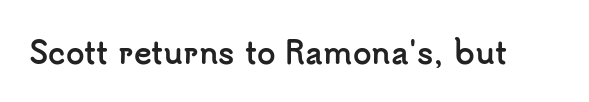
Nobody drew a line under any word here. Is this a fixed-width face? No — the glyphs have proportional, varying widths. Nothing sits at the stroke ends, so this counts as sans-serif. The typesetting leans heavy: a genuine bold. Letter spacing: default.
